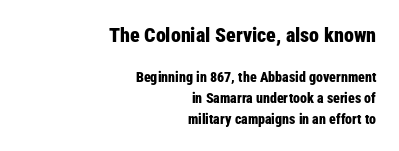
Horizontal bands of white between lines are of average thickness. Here the glyphs are tracked normally, forming tight word shapes. Typeset ragged left — the right edge is the straight one. Bare-footed words on every line. Typesetter's note — upper block bumped up in size, lower block left smaller.
